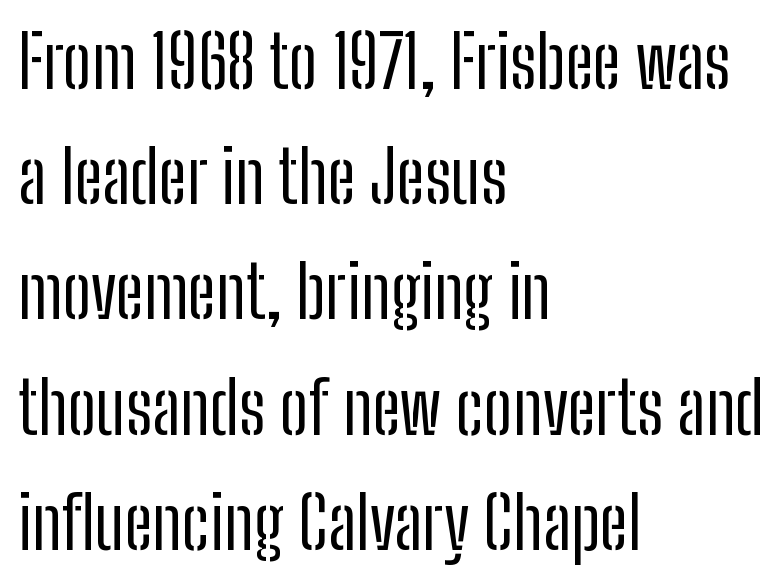
Q: Is the text bold? A: No.
Q: Is the text italic (slanted)? A: No, it is upright.
Q: Is the typeface a serif or a sans-serif typeface? A: Sans-serif.
Q: Is the text underlined? A: No.
Q: How is the paragraph aligned? A: Left-aligned.
Q: Is the spacing between letters normal or unusually wide? A: Normal.
Q: Is the spacing between lines tight, normal or loose? A: Normal.
Q: Width (condensed, normal, or wide)? A: Condensed.
Q: Stroke contrast? A: Low.
Q: x-height? A: Medium.
Q: Monospaced? A: No.
